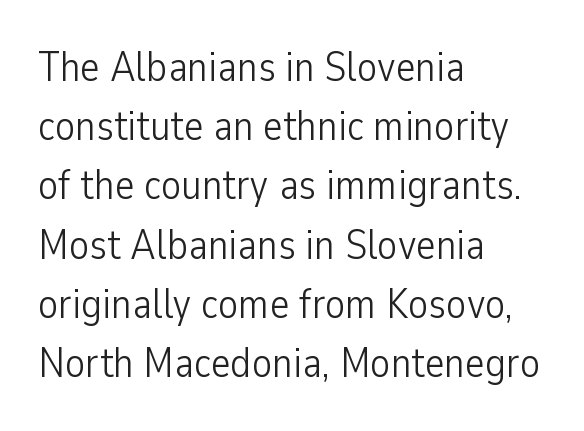
Q: Is the text bold? A: No.
Q: Is the text italic (slanted)? A: No, it is upright.
Q: Is the typeface a serif or a sans-serif typeface? A: Sans-serif.
Q: Is the text underlined? A: No.
Q: How is the paragraph aligned? A: Left-aligned.
Q: Is the spacing between letters normal or unusually wide? A: Normal.
Q: Is the spacing between lines tight, normal or loose? A: Normal.
Q: Width (condensed, normal, or wide)? A: Condensed.
Q: Stroke contrast? A: Low.
Q: x-height? A: Medium.
Q: Monospaced? A: No.
